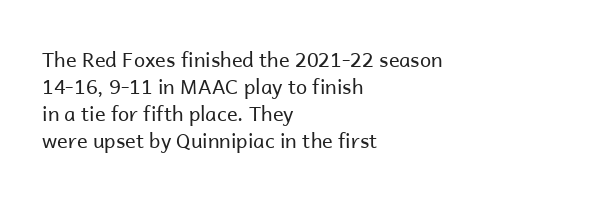
Q: Is the text bold? A: No.
Q: Is the text italic (slanted)? A: No, it is upright.
Q: Is the text underlined? A: No.
Q: How is the paragraph aligned? A: Left-aligned.
Q: Is the spacing between letters normal or unusually wide? A: Normal.
Q: Is the spacing between lines tight, normal or loose? A: Normal.
